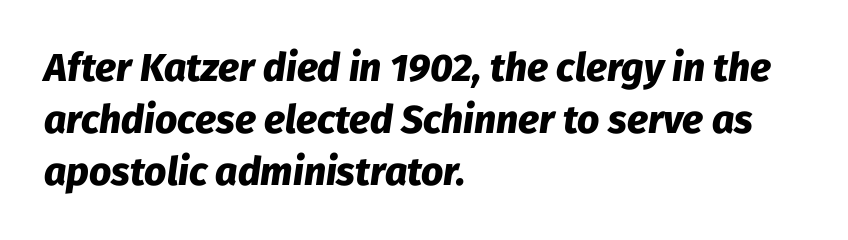
The whole block is typeset with a tilt. Reading down the column, the eye jumps a familiar distance to each next line. Note the varied advance widths — an 'i' is clearly narrower than an 'm'. These words are printed bold, with thick strokes throughout.
